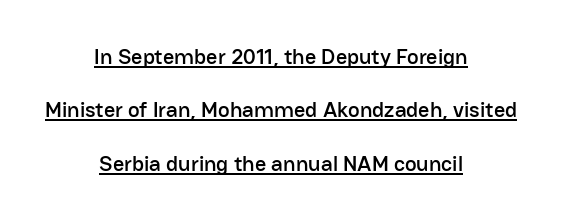
{"italic": "no", "underline": "yes", "align": "center", "line_spacing": "loose", "line_spacing_ratio": 2.43, "letter_spacing": "normal", "letter_spacing_em": 0.0, "glyph_px": 22}
